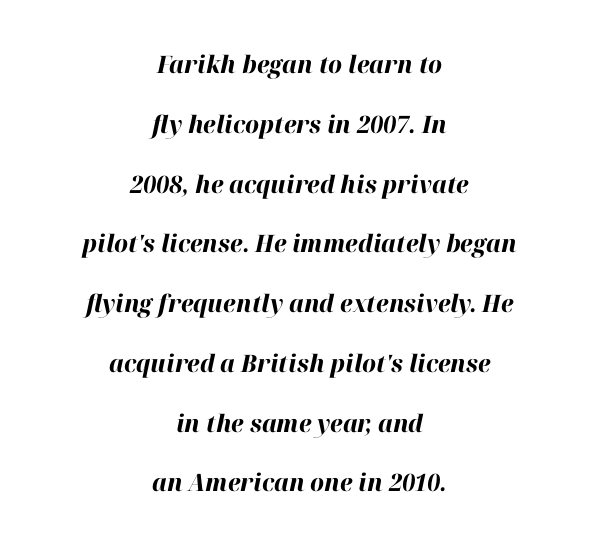
The space between consecutive lines is lavish. Default kerning and tracking; the words read as compact shapes. The rendering positions every line midway between the sides. Rendered with sloped, italic letterforms. The sample has been set heavy, in full bold. Bare-footed words on every line.
